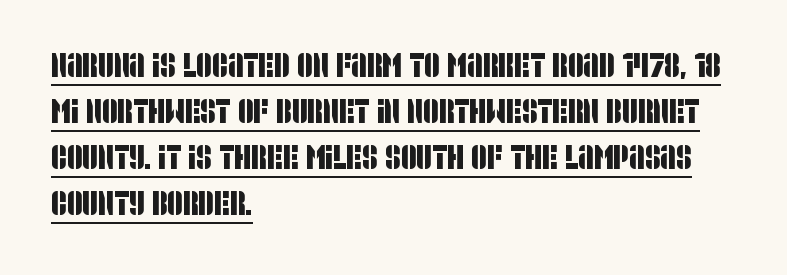
{"serif": "no", "width": "condensed", "stroke_contrast": "low", "x_height": "large", "monospaced": "no", "underline": "yes", "align": "left", "line_spacing": "normal", "line_spacing_ratio": 1.35, "letter_spacing": "normal", "letter_spacing_em": 0.0, "glyph_px": 34}
